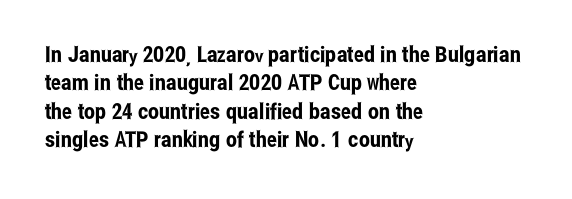
The image shows 22 px text type, upright; set left-aligned, normal line spacing (1.29x), normal letter spacing, not underlined.
